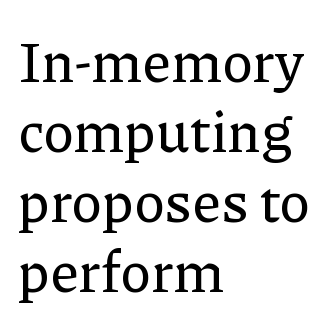
{"serif": "yes", "italic": "no", "width": "normal", "stroke_contrast": "low", "x_height": "medium", "monospaced": "no", "underline": "no", "align": "left", "line_spacing_ratio": 1.23, "letter_spacing": "normal", "letter_spacing_em": 0.0, "glyph_px": 57}
